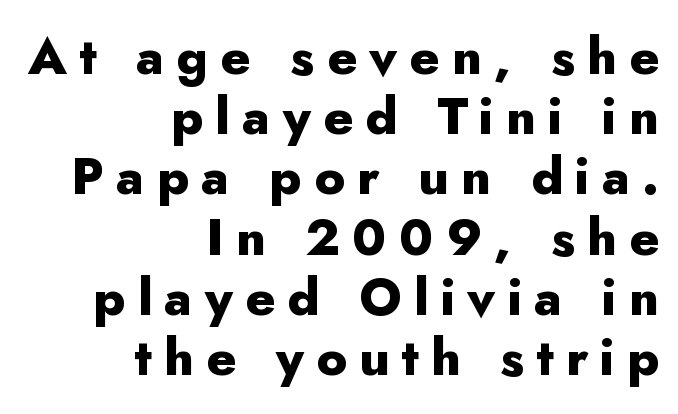
{"serif": "no", "italic": "no", "bold": "yes", "weight": "heavy", "width": "normal", "stroke_contrast": "low", "x_height": "small", "monospaced": "no", "underline": "no", "align": "right", "line_spacing_ratio": 1.18, "letter_spacing": "wide", "letter_spacing_em": 0.24, "glyph_px": 51}
